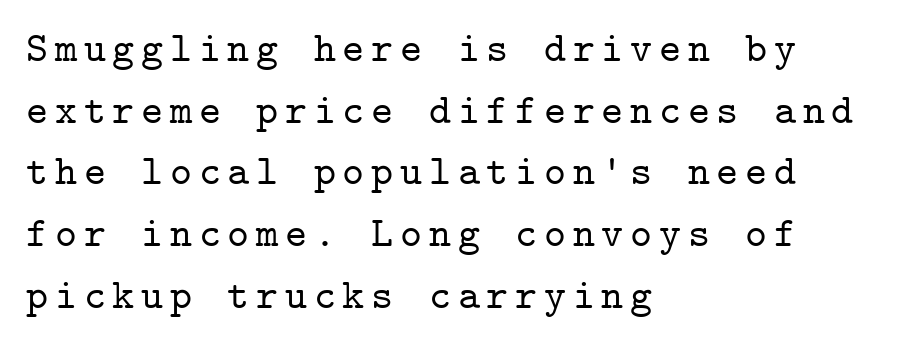
Q: Is the text italic (slanted)? A: No, it is upright.
Q: Is the typeface a serif or a sans-serif typeface? A: Serif.
Q: Is the text underlined? A: No.
Q: How is the paragraph aligned? A: Left-aligned.
Q: Is the spacing between lines tight, normal or loose? A: Normal.
Q: Width (condensed, normal, or wide)? A: Normal.
Q: Stroke contrast? A: Low.
Q: x-height? A: Medium.
Q: Monospaced? A: Yes.
